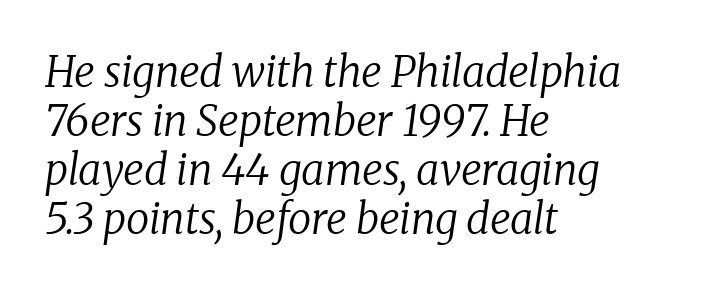
Has an underline been added? It has not. Note: serifs present on the glyphs. Spacing between characters is what you'd get straight out of the box. Stem width sits at or under what a default text font uses. The whole block is typeset with a tilt.
